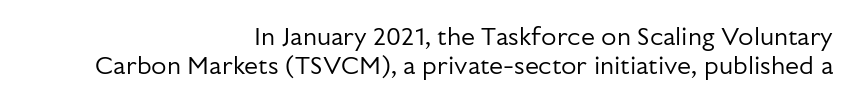
The image shows 25 px text type, upright; set right-aligned, tight line spacing (1.15x), normal letter spacing, not underlined.
